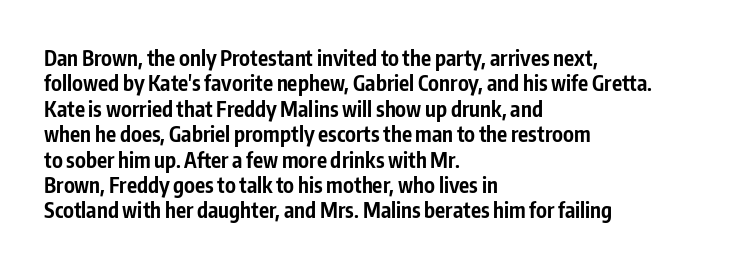
{"italic": "no", "bold": "yes", "underline": "no", "align": "left", "line_spacing_ratio": 1.21, "letter_spacing": "normal", "letter_spacing_em": 0.0, "glyph_px": 21}
